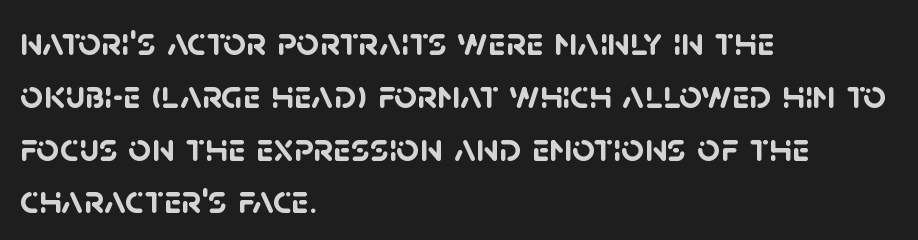
The image shows 40 px semibold sans-serif type; set left-aligned, normal line spacing (1.32x), normal letter spacing, not underlined; low stroke contrast and a large x-height.
